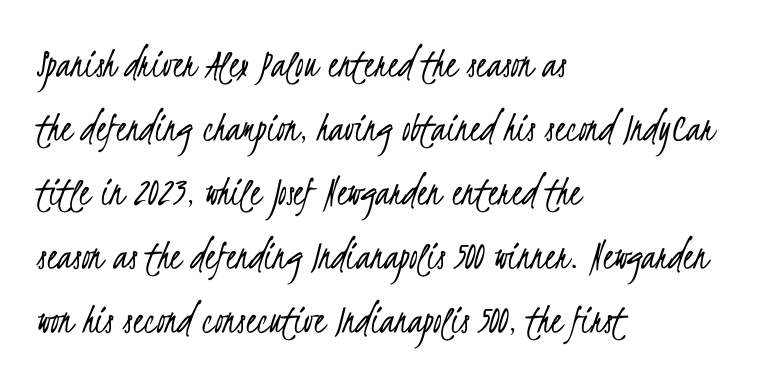
{"serif": "no", "bold": "no", "weight": "light", "width": "condensed", "stroke_contrast": "low", "x_height": "small", "monospaced": "no", "underline": "no", "align": "left", "line_spacing": "normal", "line_spacing_ratio": 1.49, "letter_spacing": "normal", "letter_spacing_em": 0.0, "glyph_px": 43}
